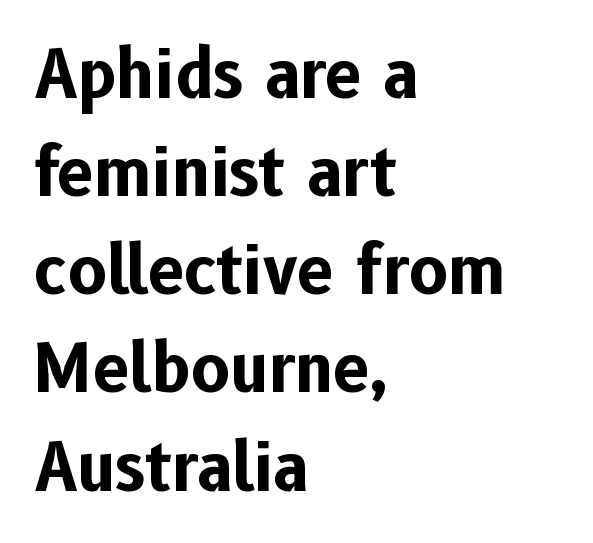
Q: Is the text bold? A: Yes.
Q: Is the text italic (slanted)? A: No, it is upright.
Q: Is the typeface a serif or a sans-serif typeface? A: Sans-serif.
Q: Is the text underlined? A: No.
Q: How is the paragraph aligned? A: Left-aligned.
Q: Is the spacing between letters normal or unusually wide? A: Normal.
Q: Is the spacing between lines tight, normal or loose? A: Normal.
Q: Width (condensed, normal, or wide)? A: Normal.
Q: Stroke contrast? A: Low.
Q: x-height? A: Medium.
Q: Monospaced? A: No.
